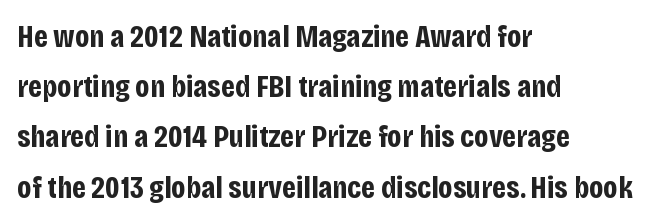
Q: Is the text bold? A: Yes.
Q: Is the text italic (slanted)? A: No, it is upright.
Q: Is the typeface a serif or a sans-serif typeface? A: Sans-serif.
Q: Is the text underlined? A: No.
Q: How is the paragraph aligned? A: Left-aligned.
Q: Is the spacing between letters normal or unusually wide? A: Normal.
Q: Is the spacing between lines tight, normal or loose? A: Normal.
Q: Width (condensed, normal, or wide)? A: Condensed.
Q: Stroke contrast? A: Low.
Q: x-height? A: Large.
Q: Monospaced? A: No.
